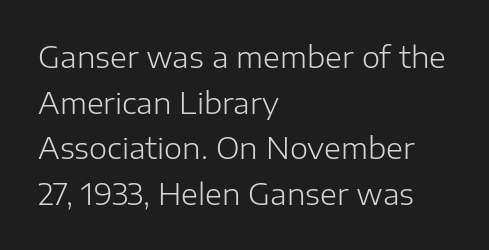
No italicization has been applied; the sample stays upright. In terms of leading, this rendering sits right in the middle. These lines keep a tight, regular rhythm from letter to letter. In terms of letterform style, serifs are entirely absent. The space beneath each line is pristine and unruled.
